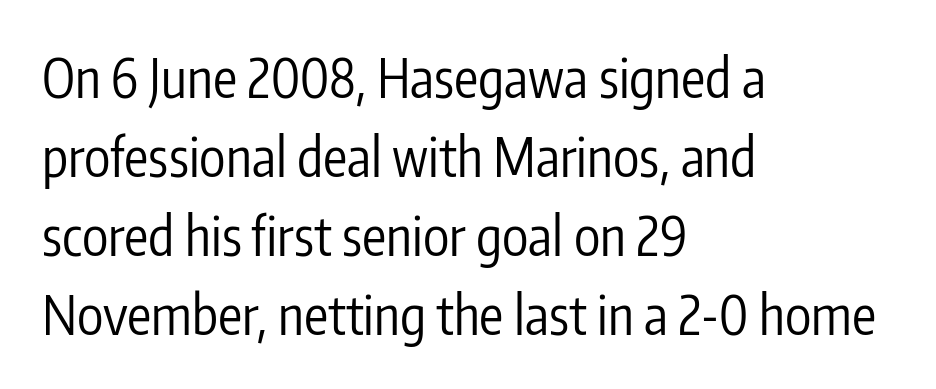
The gaps between neighbouring characters are ordinary and unremarkable. This is not heavy type; no bold has been used. Observe the absence of serifs on each vertical stroke in this sample. Proportional: the letters do not fall into vertical columns.
